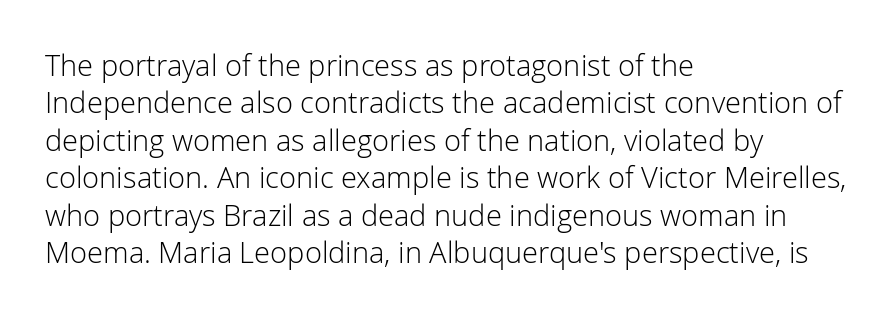
The type is set solid horizontally, with unmodified tracking. Check where the strokes stop: nothing finishes them off — pure sans. Looks like regular typesetting: each glyph gets only the width it needs. The area under the type is left untouched.
